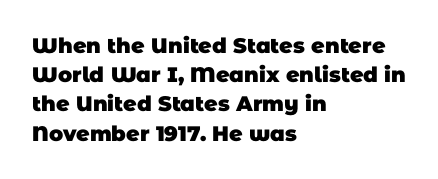
{"bold": "yes", "underline": "no", "align": "left", "line_spacing": "normal", "line_spacing_ratio": 1.39, "letter_spacing": "normal", "letter_spacing_em": 0.0, "glyph_px": 21}
